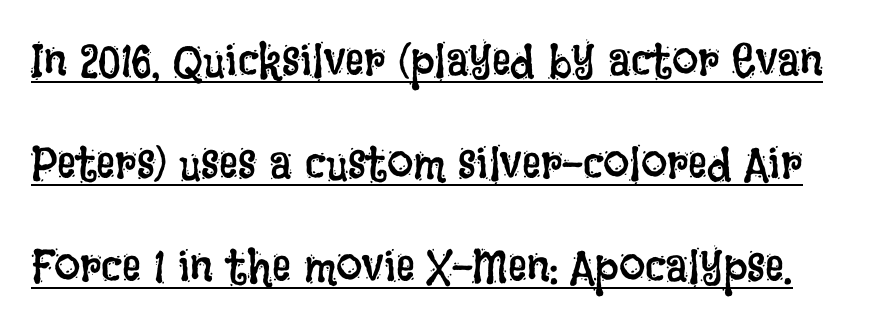
The image shows 47 px regular-weight, condensed type, upright; set loose line spacing (2.19x), normal letter spacing, underlined; low stroke contrast and a large x-height.
